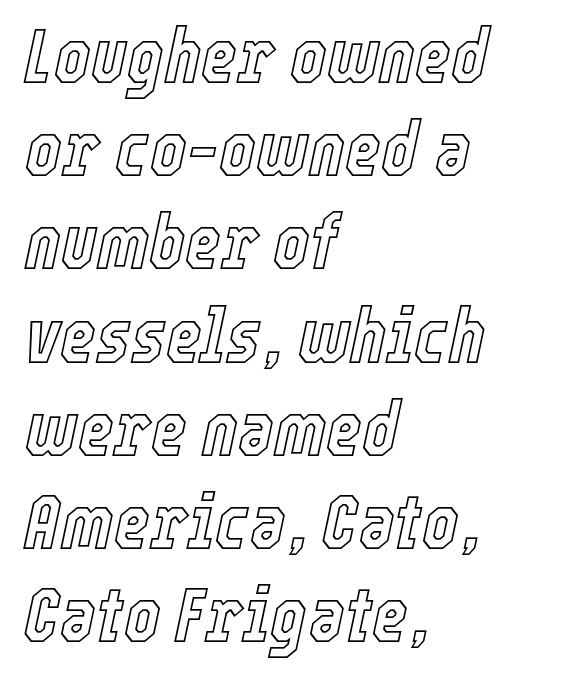
Q: Is the text italic (slanted)? A: Yes, it leans right by about 12 degrees.
Q: Is the text underlined? A: No.
Q: How is the paragraph aligned? A: Left-aligned.
Q: Is the spacing between letters normal or unusually wide? A: Normal.
Q: Width (condensed, normal, or wide)? A: Condensed.
Q: x-height? A: Medium.
Q: Monospaced? A: No.
